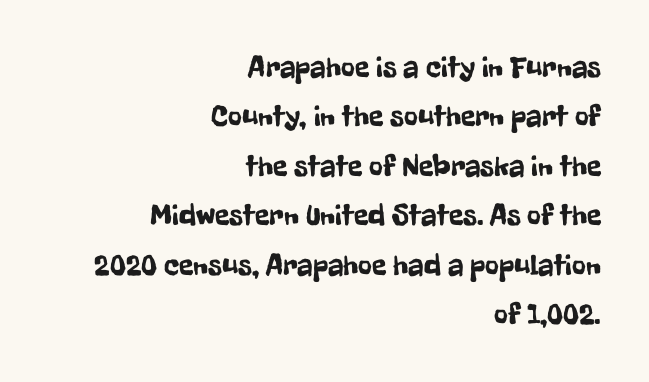
Q: Is the text italic (slanted)? A: No, it is upright.
Q: Is the typeface a serif or a sans-serif typeface? A: Sans-serif.
Q: Is the text underlined? A: No.
Q: How is the paragraph aligned? A: Right-aligned.
Q: Is the spacing between letters normal or unusually wide? A: Normal.
Q: Is the spacing between lines tight, normal or loose? A: Normal.
Q: Width (condensed, normal, or wide)? A: Condensed.
Q: Stroke contrast? A: Low.
Q: x-height? A: Medium.
Q: Monospaced? A: No.
